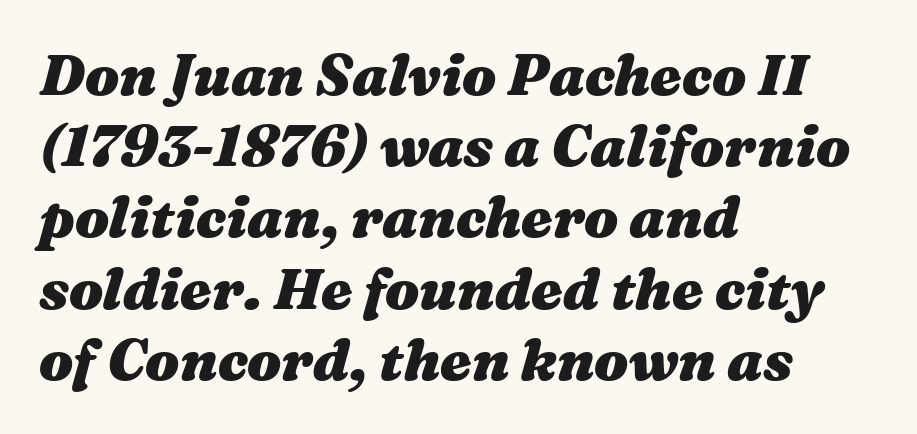
A dark, heavy texture on the line: the type is bold. Varying glyph widths throughout — classic text-font behaviour. Horizontal bands of white between lines are of average thickness. Between one letter and the next there's only the usual sliver of space.
